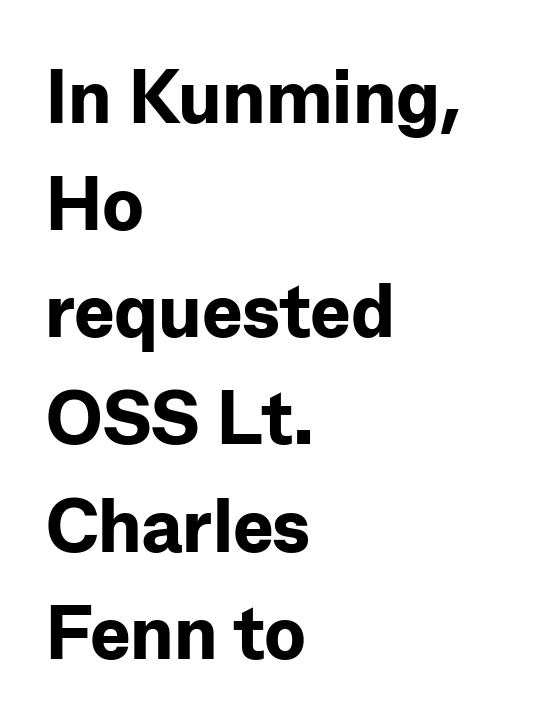
The image shows 76 px bold sans-serif type, upright; set left-aligned, normal line spacing (1.41x), normal letter spacing, not underlined; low stroke contrast and a medium x-height.
